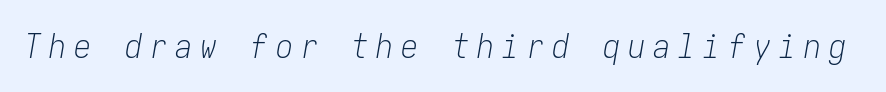
The typography opts for an oblique posture over an upright one. Any mark beneath the type? The region is blank. The passage shown has open, widely tracked lettering throughout. Heft: none added — not bold.
